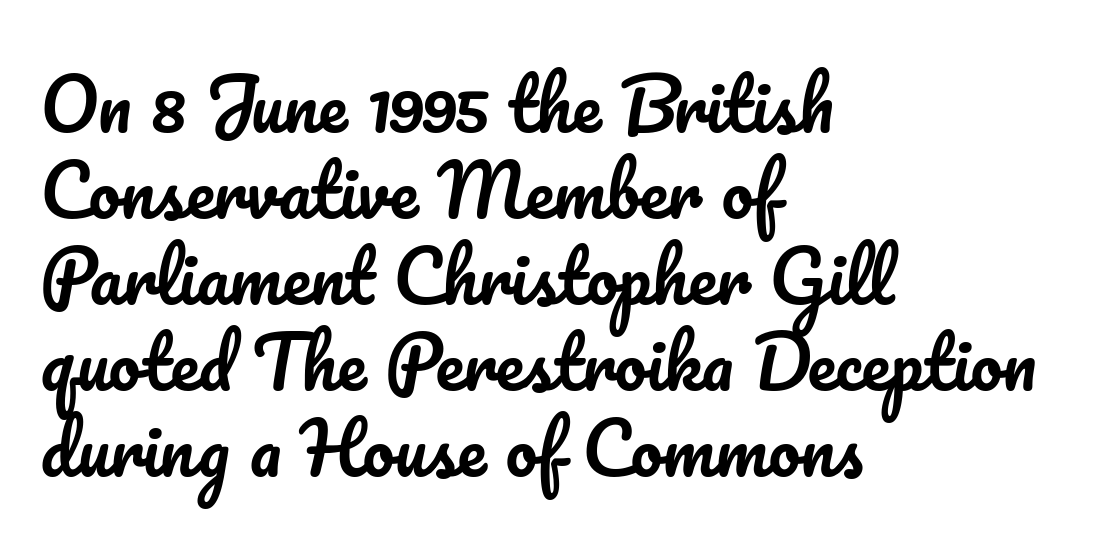
The setting favours the left margin, as ordinary paragraphs usually do. These lines are rendered in a variable-pitch font. No extra tracking has been applied to these lines. The space beneath each line is pristine and unruled.
